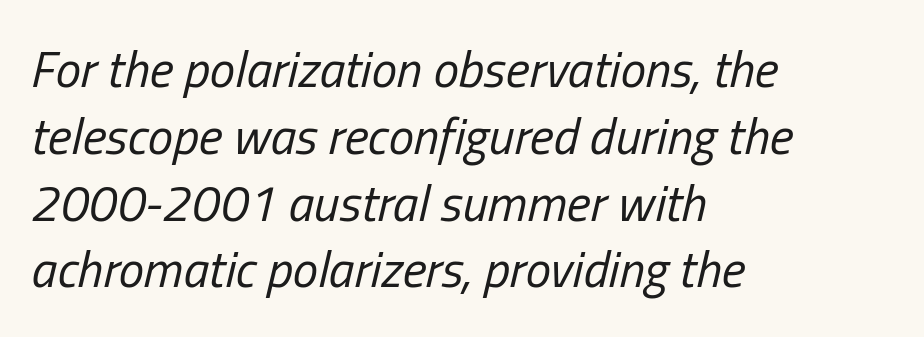
In terms of leading, this rendering sits right in the middle. Is this a fixed-width face? No — the glyphs have proportional, varying widths. Characters are canted at an angle relative to the baseline's perpendicular. Layout note: lines flush left. Anything drawn beneath the words? Only blank space.
